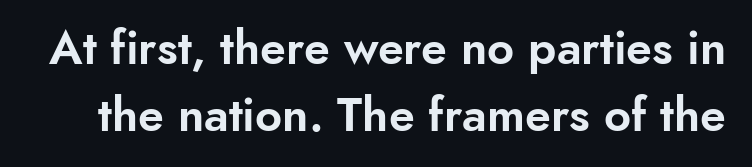
Serifs: no, the terminals of the letterforms are clean. Character widths vary here, with narrow letters taking less room than wide ones. Beneath every word, the page is bare. Does the leading feel generous? No, just average. The lettering holds an erect, upright posture throughout.
